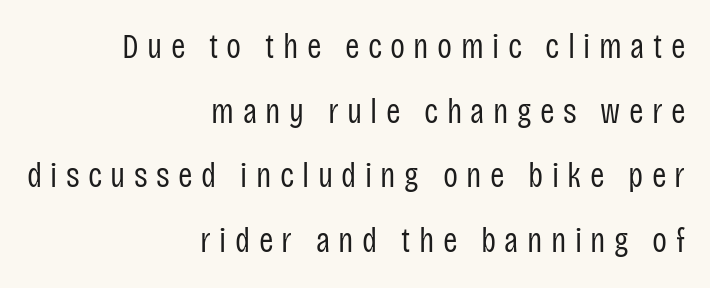
Q: Is the text bold? A: No.
Q: Is the text italic (slanted)? A: No, it is upright.
Q: Is the typeface a serif or a sans-serif typeface? A: Sans-serif.
Q: Is the text underlined? A: No.
Q: How is the paragraph aligned? A: Right-aligned.
Q: Is the spacing between letters normal or unusually wide? A: Unusually wide.
Q: Width (condensed, normal, or wide)? A: Condensed.
Q: Stroke contrast? A: Low.
Q: x-height? A: Large.
Q: Monospaced? A: No.
